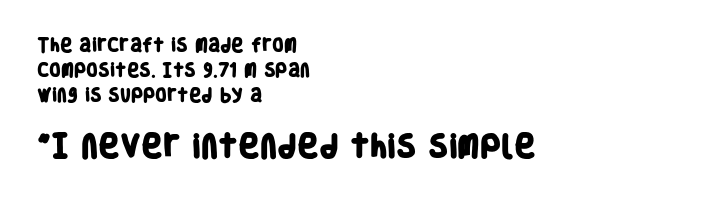
Q: Is the text bold? A: Yes.
Q: Is the text underlined? A: No.
Q: How is the paragraph aligned? A: Left-aligned.
Q: Is the spacing between letters normal or unusually wide? A: Normal.
Q: Is the spacing between lines tight, normal or loose? A: Normal.
Q: Which block of text is set in a larger size, the first (top) or the second (bottom)? A: The second (bottom) one.
